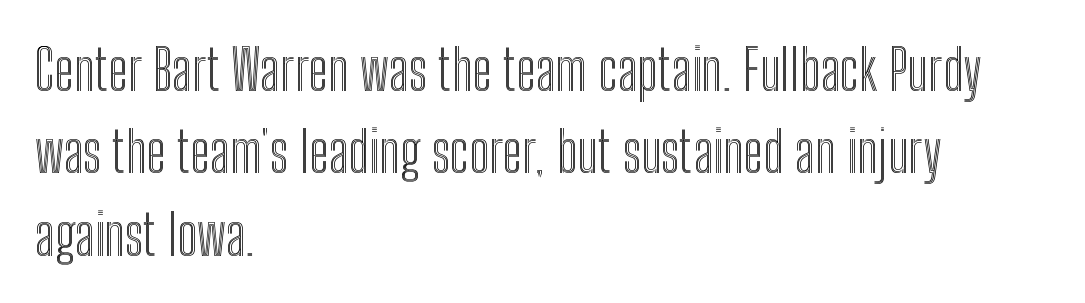
Horizontal alignment here is leftward, the default for most running prose. The type sits square on the baseline with zero lean. Looks like regular typesetting: each glyph gets only the width it needs. The tracking reads as untouched default to a designer's eye. A clean baseline with only descenders dipping below it. The rows are spaced the way most documents space them.
